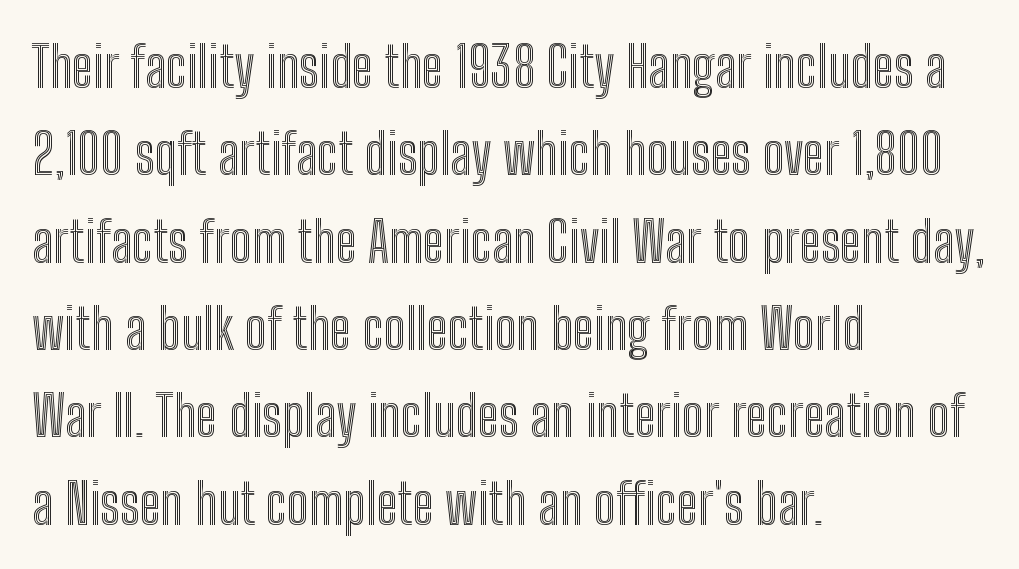
Q: Is the text italic (slanted)? A: No, it is upright.
Q: Is the text underlined? A: No.
Q: How is the paragraph aligned? A: Left-aligned.
Q: Is the spacing between letters normal or unusually wide? A: Normal.
Q: Is the spacing between lines tight, normal or loose? A: Normal.
Q: Width (condensed, normal, or wide)? A: Condensed.
Q: x-height? A: Medium.
Q: Monospaced? A: No.
